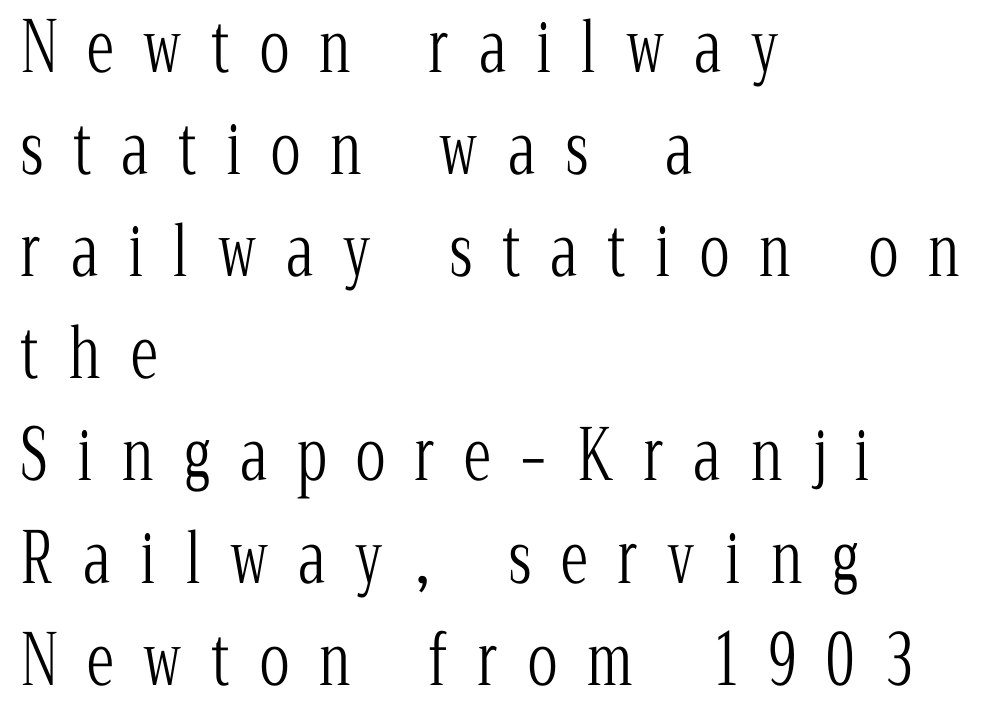
Q: Is the text bold? A: No.
Q: Is the text italic (slanted)? A: No, it is upright.
Q: Is the typeface a serif or a sans-serif typeface? A: Serif.
Q: Is the text underlined? A: No.
Q: How is the paragraph aligned? A: Left-aligned.
Q: Is the spacing between letters normal or unusually wide? A: Unusually wide.
Q: Is the spacing between lines tight, normal or loose? A: Normal.
Q: Width (condensed, normal, or wide)? A: Condensed.
Q: Stroke contrast? A: Low.
Q: x-height? A: Medium.
Q: Monospaced? A: No.
